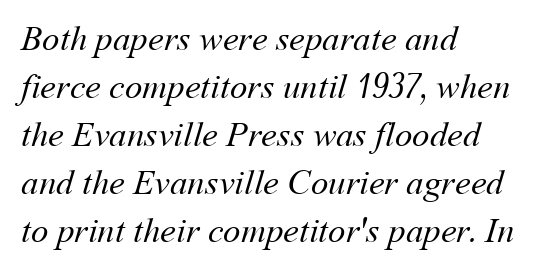
{"bold": "no", "weight": "regular", "width": "normal", "stroke_contrast": "medium", "x_height": "medium", "monospaced": "no", "underline": "no", "align": "left", "line_spacing": "normal", "line_spacing_ratio": 1.37, "letter_spacing": "normal", "letter_spacing_em": 0.0, "glyph_px": 35}
